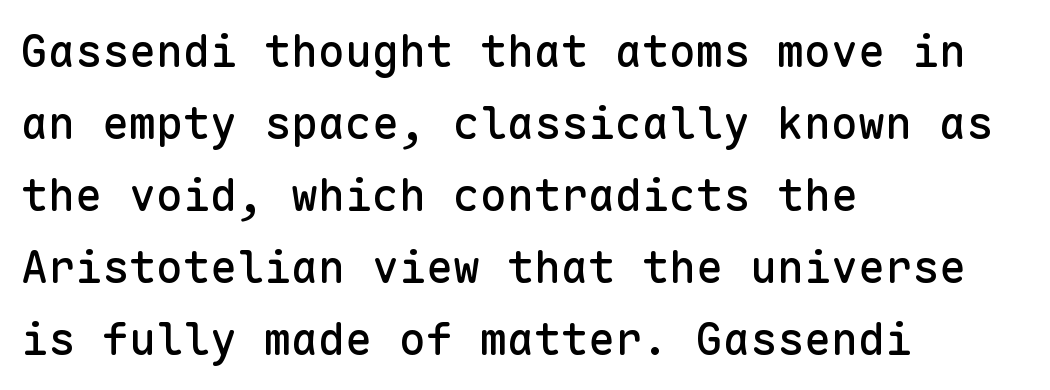
Nobody drew a line under any word here. You could count columns in this text — the font is strictly monospaced. Every row of glyphs begins at an identical x-position on the left. These lines are composed in type without serifs.
